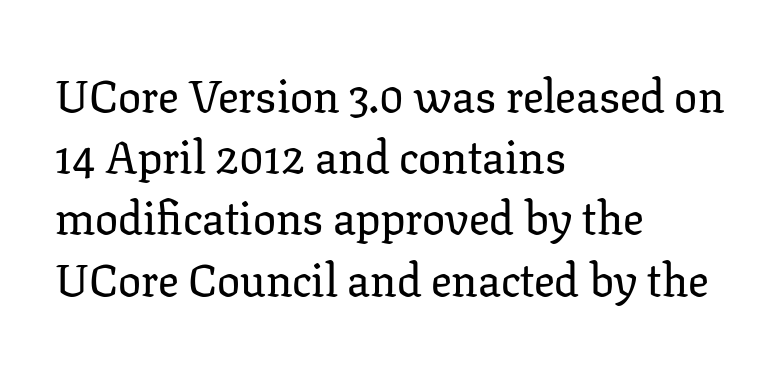
The image shows 46 px serif type, upright; set left-aligned, normal line spacing (1.33x), normal letter spacing, not underlined; low stroke contrast and a medium x-height.
